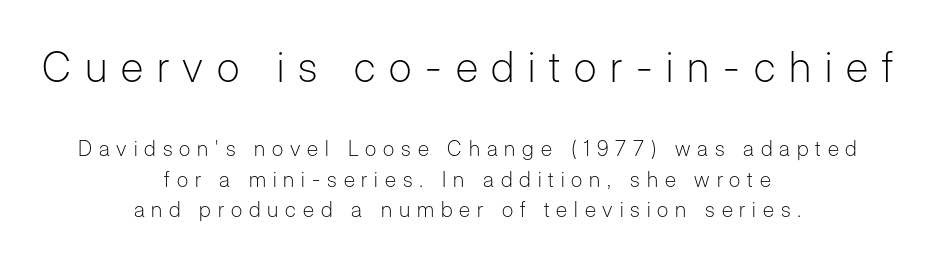
{"serif": "no", "italic": "no", "bold": "no", "weight": "light", "width": "normal", "stroke_contrast": "low", "x_height": "medium", "monospaced": "no", "underline": "no", "align": "center", "line_spacing": "normal", "line_spacing_ratio": 1.45, "letter_spacing": "wide", "letter_spacing_em": 0.33, "larger_block": "first", "size_ratio": 2.0, "glyph_px": 42}
